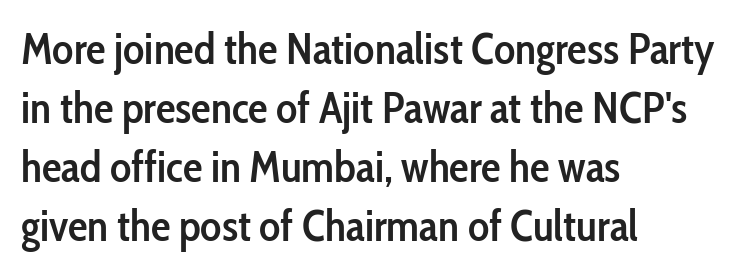
{"serif": "no", "italic": "no", "bold": "semi", "weight": "semibold", "width": "condensed", "stroke_contrast": "low", "x_height": "medium", "monospaced": "no", "underline": "no", "align": "left", "line_spacing": "normal", "line_spacing_ratio": 1.34, "letter_spacing": "normal", "letter_spacing_em": 0.0, "glyph_px": 44}
